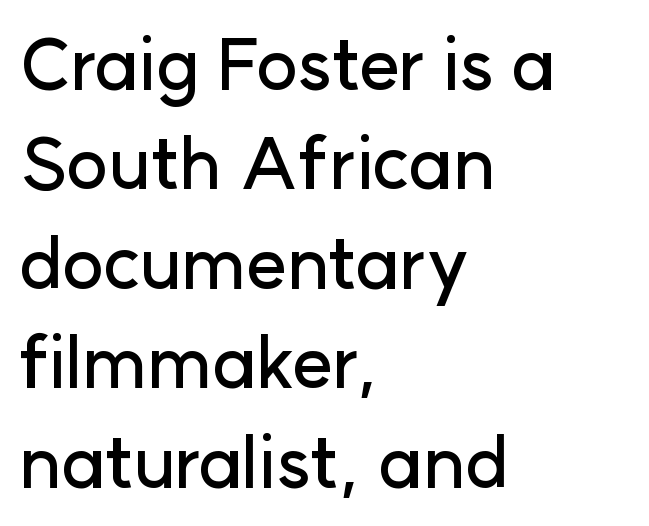
Q: Is the text italic (slanted)? A: No, it is upright.
Q: Is the typeface a serif or a sans-serif typeface? A: Sans-serif.
Q: Is the text underlined? A: No.
Q: How is the paragraph aligned? A: Left-aligned.
Q: Is the spacing between letters normal or unusually wide? A: Normal.
Q: Is the spacing between lines tight, normal or loose? A: Normal.
Q: Width (condensed, normal, or wide)? A: Normal.
Q: Stroke contrast? A: Low.
Q: x-height? A: Medium.
Q: Monospaced? A: No.
